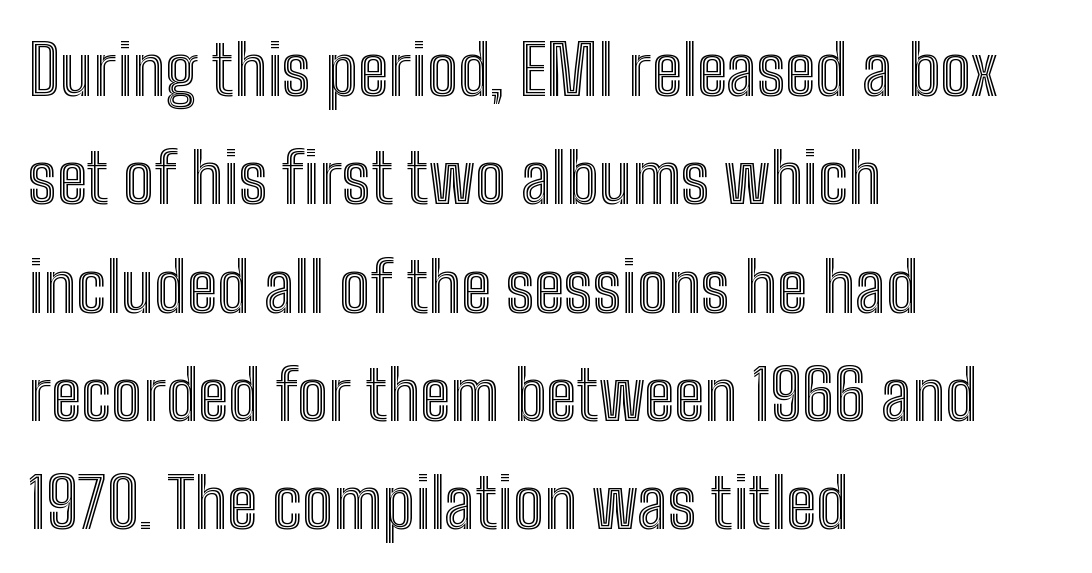
Q: Is the text italic (slanted)? A: No, it is upright.
Q: Is the text underlined? A: No.
Q: How is the paragraph aligned? A: Left-aligned.
Q: Is the spacing between letters normal or unusually wide? A: Normal.
Q: Is the spacing between lines tight, normal or loose? A: Normal.
Q: Width (condensed, normal, or wide)? A: Condensed.
Q: x-height? A: Medium.
Q: Monospaced? A: No.
